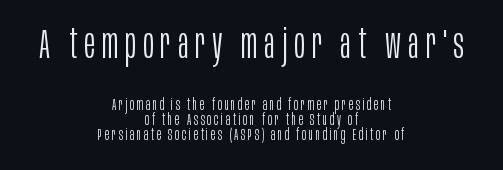
The image shows 41 px light, condensed sans-serif type, upright; set centered, tight line spacing (0.95x), not underlined; the first (top) block is 2.56x larger; low stroke contrast and a large x-height.
